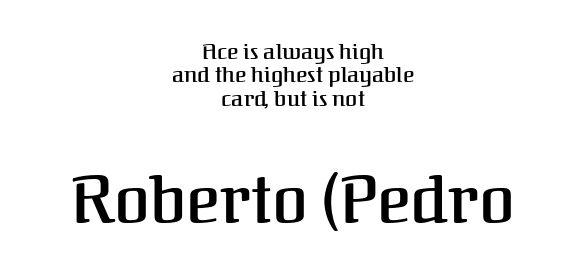
{"serif": "yes", "italic": "no", "width": "normal", "stroke_contrast": "medium", "x_height": "medium", "monospaced": "no", "underline": "no", "align": "center", "line_spacing": "tight", "line_spacing_ratio": 1.06, "letter_spacing": "normal", "letter_spacing_em": 0.0, "larger_block": "second", "size_ratio": 2.95, "glyph_px": 65}
